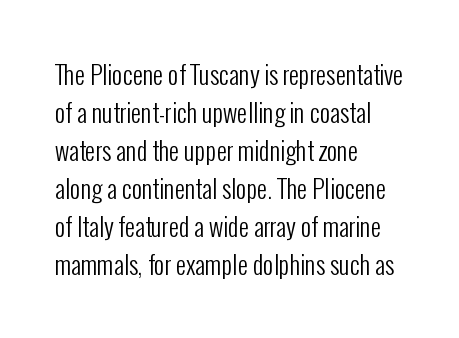
Q: Is the text bold? A: No.
Q: Is the text italic (slanted)? A: No, it is upright.
Q: Is the text underlined? A: No.
Q: How is the paragraph aligned? A: Left-aligned.
Q: Is the spacing between letters normal or unusually wide? A: Normal.
Q: Is the spacing between lines tight, normal or loose? A: Normal.
